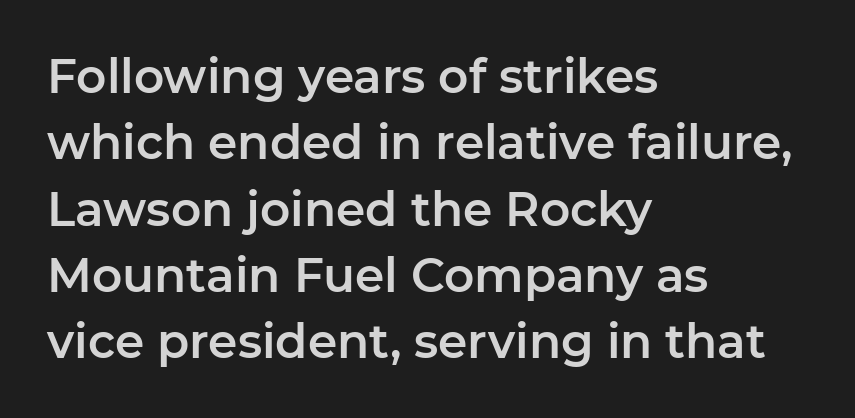
The image shows 47 px sans-serif type, upright; set left-aligned, normal line spacing (1.41x), normal letter spacing, not underlined; low stroke contrast and a medium x-height.
